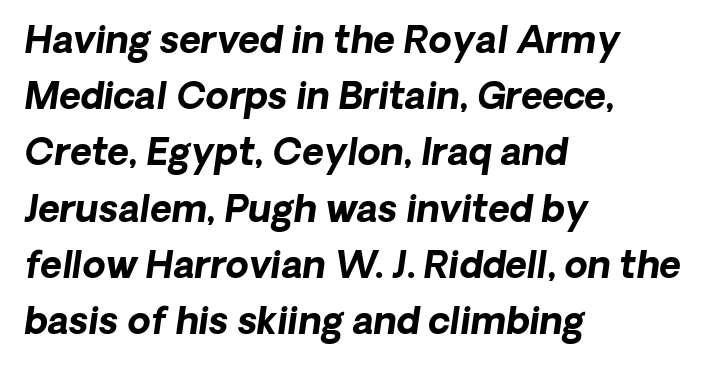
{"serif": "no", "bold": "yes", "weight": "bold", "width": "normal", "stroke_contrast": "low", "x_height": "medium", "monospaced": "no", "underline": "no", "align": "left", "line_spacing": "normal", "line_spacing_ratio": 1.52, "letter_spacing": "normal", "letter_spacing_em": 0.0, "glyph_px": 37}
